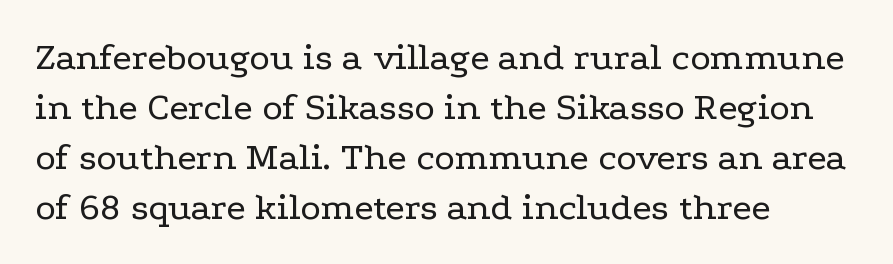
The image shows 39 px regular-weight, wide serif type, upright; set left-aligned, normal line spacing (1.28x), normal letter spacing, not underlined; low stroke contrast and a medium x-height.
